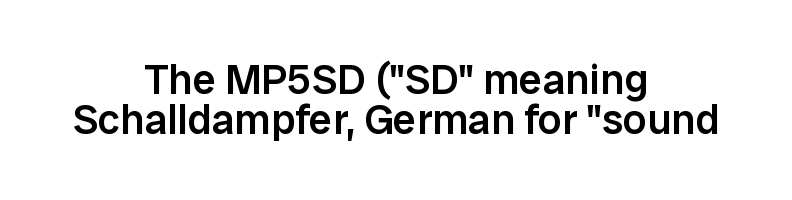
{"serif": "no", "italic": "no", "bold": "semi", "weight": "semibold", "width": "normal", "stroke_contrast": "low", "x_height": "medium", "monospaced": "no", "underline": "no", "align": "center", "line_spacing": "tight", "line_spacing_ratio": 0.96, "letter_spacing": "normal", "letter_spacing_em": 0.0, "glyph_px": 42}
